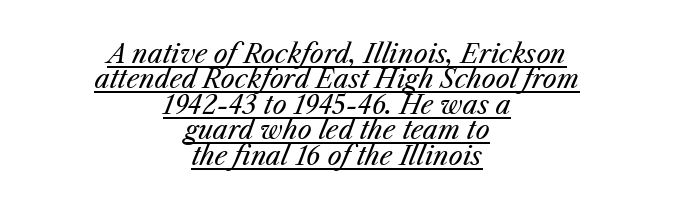
The image shows 25 px text type, italic (leaning right); set centered, tight line spacing (1.02x), normal letter spacing, underlined.
